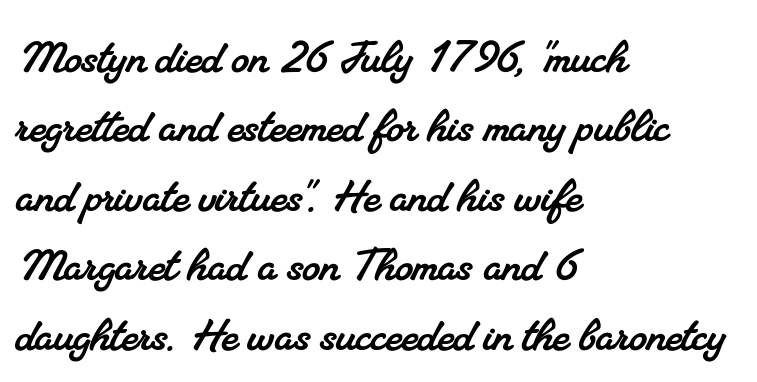
Q: Is the typeface a serif or a sans-serif typeface? A: Serif.
Q: Is the text underlined? A: No.
Q: How is the paragraph aligned? A: Left-aligned.
Q: Is the spacing between letters normal or unusually wide? A: Normal.
Q: Width (condensed, normal, or wide)? A: Normal.
Q: Stroke contrast? A: Medium.
Q: x-height? A: Small.
Q: Monospaced? A: No.
